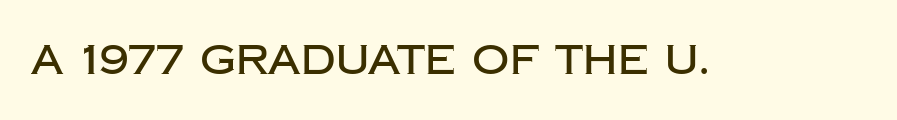
This sample uses plain, unmodified letter spacing. Proportional: the letters do not fall into vertical columns. The zone under the glyphs is completely vacant. The lettering stays uniformly vertical, giving the passage a roman look. Nothing sits at the stroke ends, so this counts as sans-serif.
